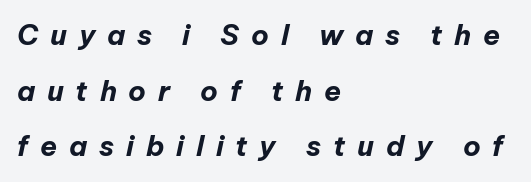
The image shows 28 px bold type, italic (leaning right); set left-aligned, loose line spacing (1.99x), unusually wide letter spacing (+0.42 em), not underlined; low stroke contrast and a medium x-height.
